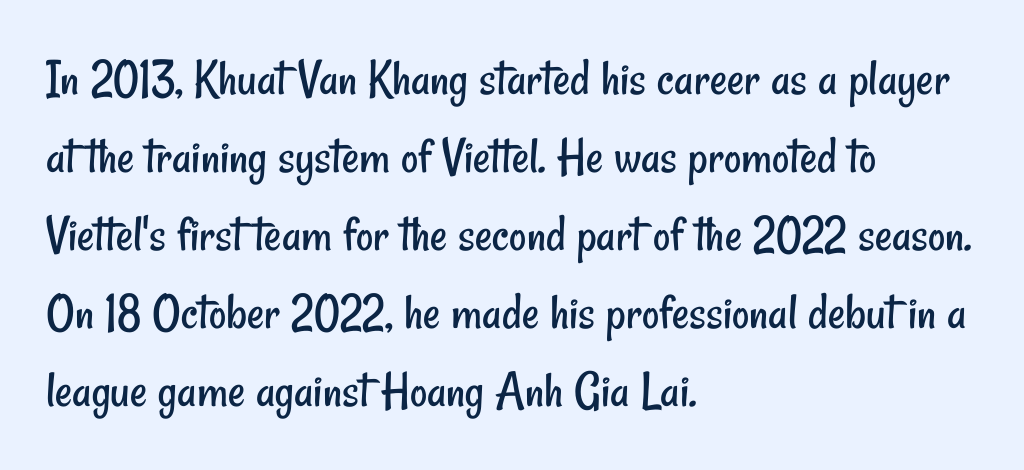
The image shows 53 px regular-weight, condensed sans-serif type; set left-aligned, normal line spacing (1.47x), normal letter spacing, not underlined; low stroke contrast and a small x-height.
